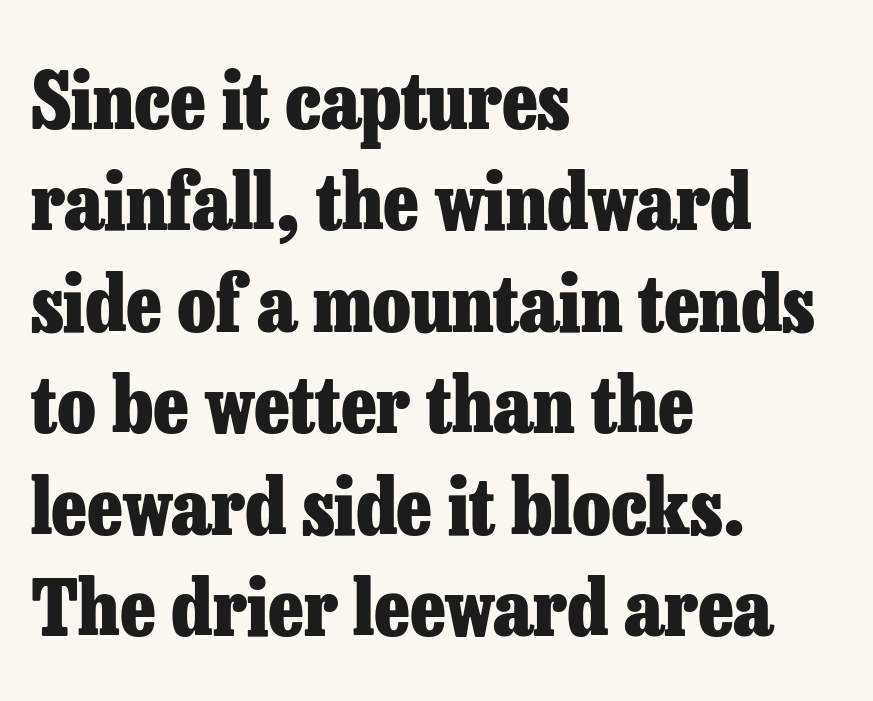
{"serif": "yes", "italic": "no", "bold": "yes", "weight": "heavy", "width": "normal", "stroke_contrast": "low", "x_height": "medium", "monospaced": "no", "underline": "no", "align": "left", "line_spacing": "normal", "line_spacing_ratio": 1.3, "letter_spacing": "normal", "letter_spacing_em": 0.0, "glyph_px": 78}
